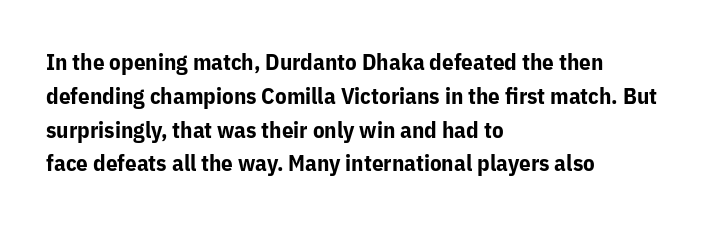
The image shows 23 px bold type, upright; set left-aligned, normal line spacing (1.47x), normal letter spacing, not underlined.
